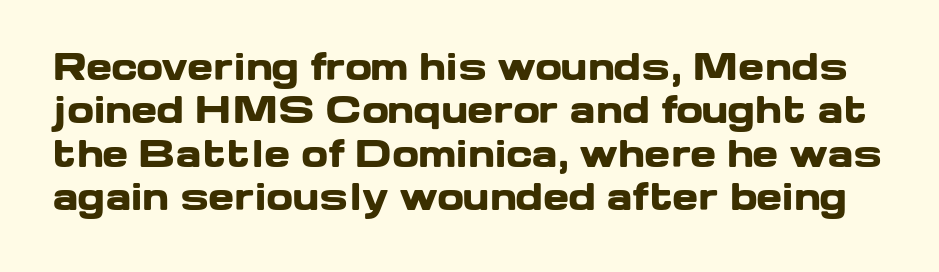
Q: Is the text bold? A: Yes.
Q: Is the text italic (slanted)? A: No, it is upright.
Q: Is the typeface a serif or a sans-serif typeface? A: Sans-serif.
Q: Is the text underlined? A: No.
Q: Is the spacing between letters normal or unusually wide? A: Normal.
Q: Width (condensed, normal, or wide)? A: Wide.
Q: Stroke contrast? A: Low.
Q: x-height? A: Medium.
Q: Monospaced? A: No.
